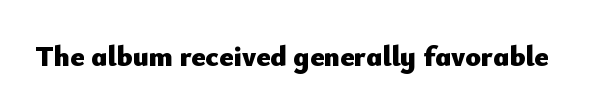
These words are printed bold, with thick strokes throughout. Letter spacing: default. Unlike italic type, these characters show no tilt at all. Clear beneath every line of the passage. Is this a fixed-width face? No — the glyphs have proportional, varying widths. To sum up the face: it is a sans, with no serifs.
